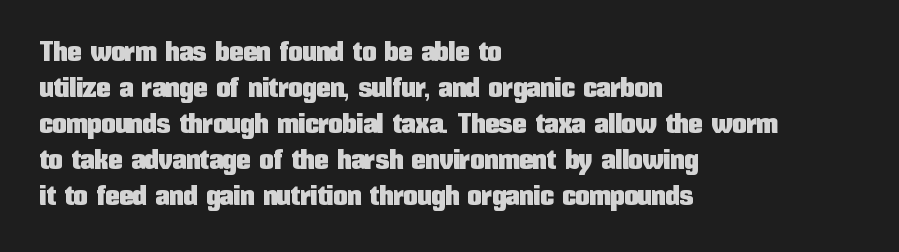
{"serif": "no", "italic": "no", "width": "condensed", "stroke_contrast": "low", "x_height": "medium", "monospaced": "no", "underline": "no", "align": "left", "line_spacing": "normal", "line_spacing_ratio": 1.29, "letter_spacing": "normal", "letter_spacing_em": 0.0, "glyph_px": 28}
